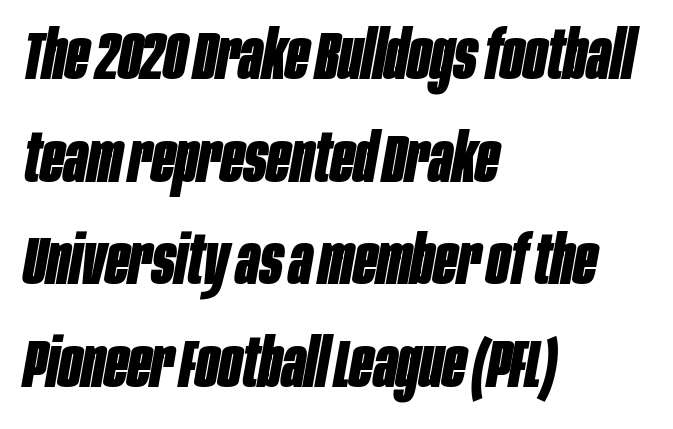
The image shows 68 px bold, condensed type, italic (leaning right); set left-aligned, normal line spacing (1.51x), normal letter spacing, not underlined; low stroke contrast and a large x-height.
